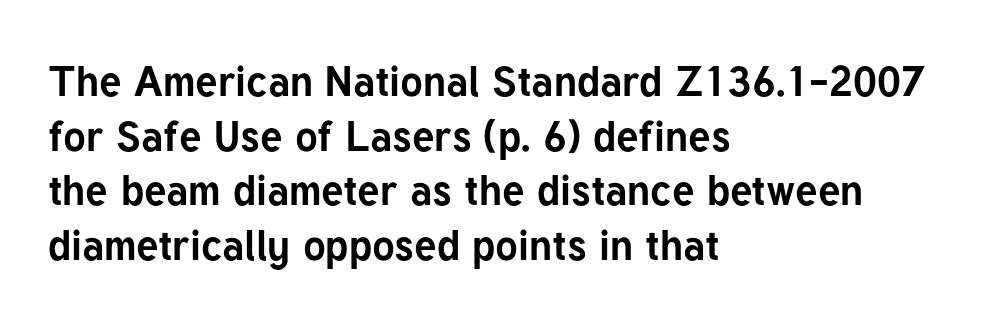
Looks like regular typesetting: each glyph gets only the width it needs. You could call the tracking neutral — neither tight nor loose. Chunky letters — that's bold for sure. The paragraph shown leans on its left margin. Whoever set this chose a conventional vertical rhythm. Regarding serifs, this sample does without them.
